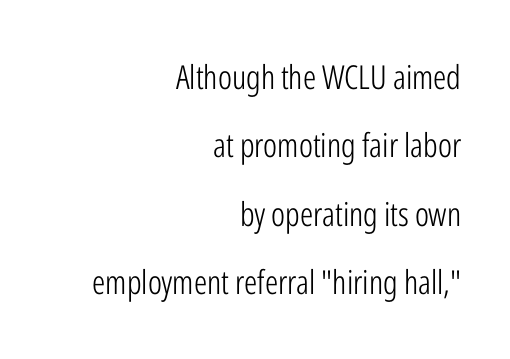
Lines of text with bare space underneath. The setting favours the right margin, as signatures and pull-quotes sometimes do. Check where the strokes stop: nothing finishes them off — pure sans. No chunkiness to these letters — they're not bold.
